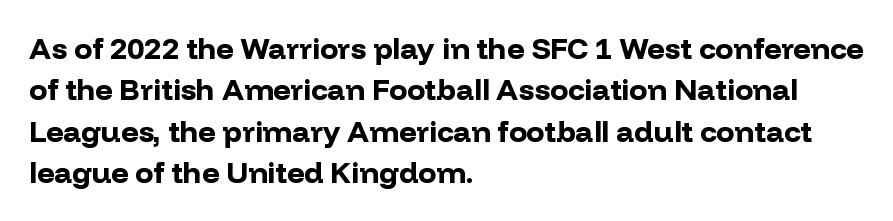
The image shows 30 px bold sans-serif type, upright; set left-aligned, normal line spacing (1.38x), normal letter spacing, not underlined; low stroke contrast and a medium x-height.
